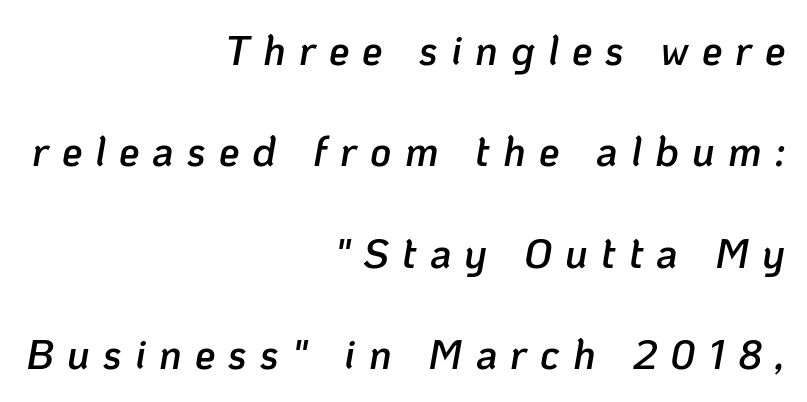
{"italic": "yes", "lean": "right", "slant_degrees": 10, "bold": "semi", "weight": "semibold", "width": "normal", "stroke_contrast": "low", "x_height": "medium", "monospaced": "no", "underline": "no", "align": "right", "line_spacing": "loose", "line_spacing_ratio": 2.47, "letter_spacing": "wide", "letter_spacing_em": 0.32, "glyph_px": 41}
